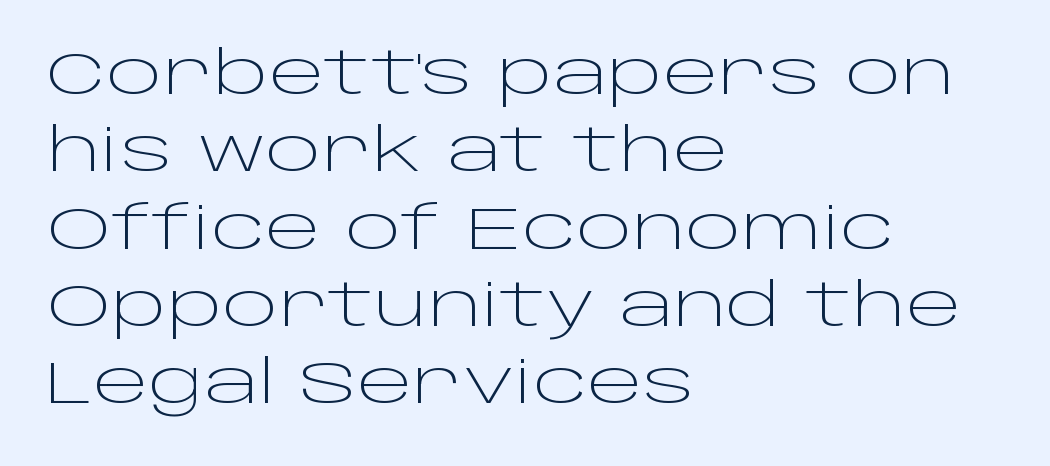
The image shows 59 px light, wide sans-serif type, upright; set left-aligned, normal line spacing (1.31x), normal letter spacing, not underlined; low stroke contrast and a large x-height.
